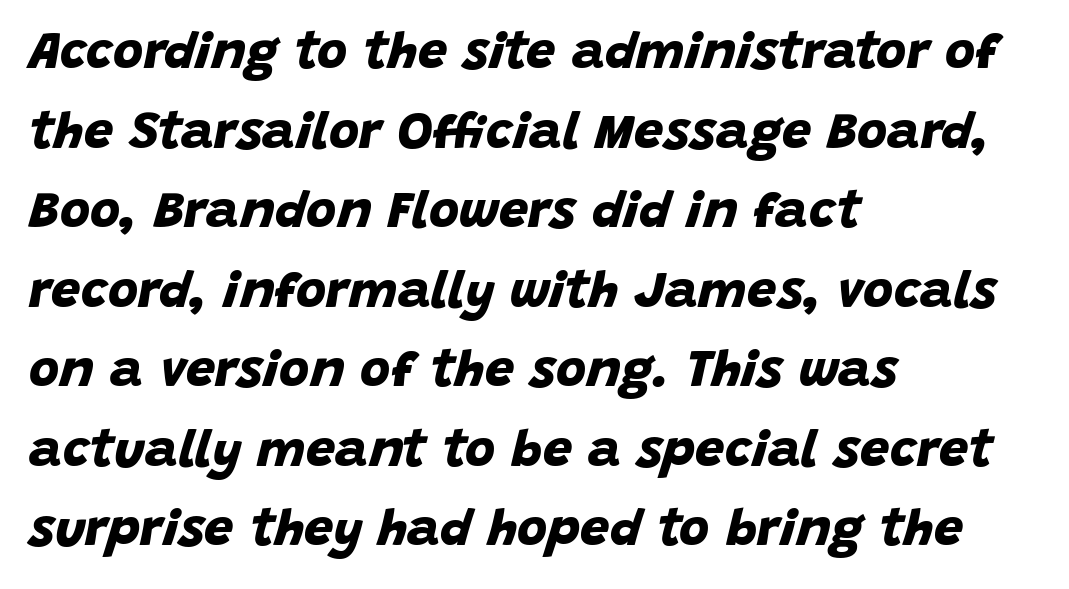
The image shows 52 px bold sans-serif type; set left-aligned, normal line spacing (1.53x), normal letter spacing, not underlined; low stroke contrast and a large x-height.
